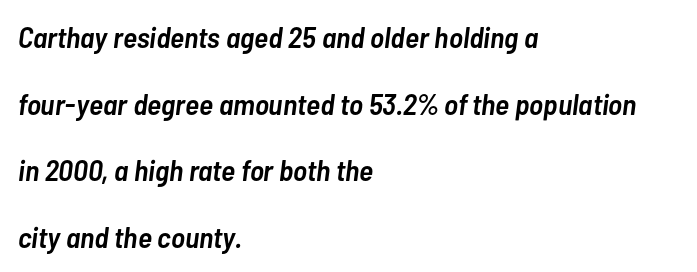
The image shows 30 px semibold, condensed type, italic (leaning right); set left-aligned, loose line spacing (2.22x), normal letter spacing, not underlined; low stroke contrast and a medium x-height.
